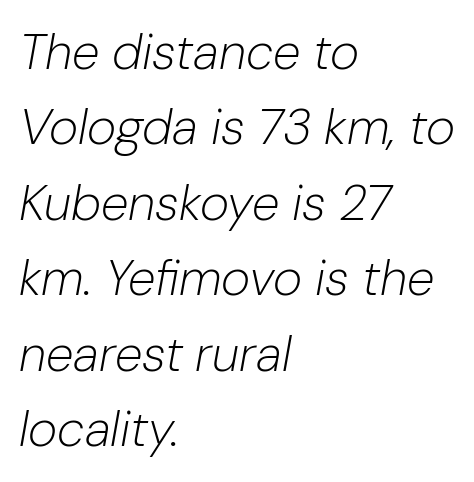
Q: Is the text bold? A: No.
Q: Is the text italic (slanted)? A: Yes, it leans right by about 10 degrees.
Q: Is the text underlined? A: No.
Q: How is the paragraph aligned? A: Left-aligned.
Q: Is the spacing between letters normal or unusually wide? A: Normal.
Q: Is the spacing between lines tight, normal or loose? A: Normal.
Q: Width (condensed, normal, or wide)? A: Normal.
Q: Stroke contrast? A: Low.
Q: x-height? A: Medium.
Q: Monospaced? A: No.
